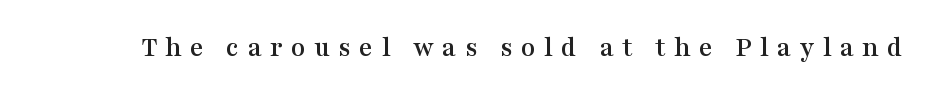
Q: Is the text italic (slanted)? A: No, it is upright.
Q: Is the typeface a serif or a sans-serif typeface? A: Serif.
Q: Is the text underlined? A: No.
Q: Is the spacing between letters normal or unusually wide? A: Unusually wide.
Q: Width (condensed, normal, or wide)? A: Wide.
Q: Stroke contrast? A: Medium.
Q: x-height? A: Medium.
Q: Monospaced? A: No.
